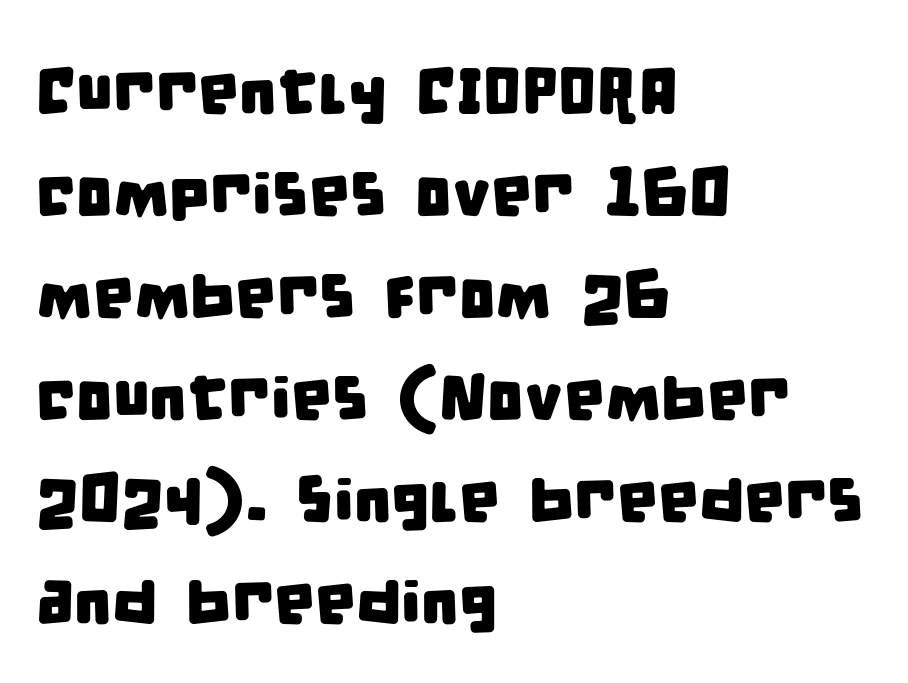
Q: Is the typeface a serif or a sans-serif typeface? A: Sans-serif.
Q: Is the text underlined? A: No.
Q: How is the paragraph aligned? A: Left-aligned.
Q: Is the spacing between letters normal or unusually wide? A: Normal.
Q: Is the spacing between lines tight, normal or loose? A: Normal.
Q: Width (condensed, normal, or wide)? A: Condensed.
Q: Stroke contrast? A: Low.
Q: x-height? A: Large.
Q: Monospaced? A: No.
